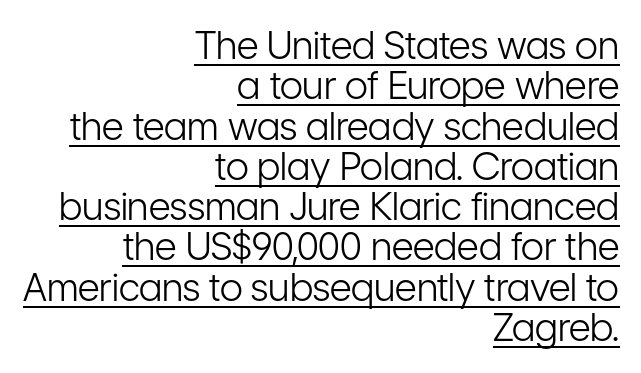
The typeface has the unassuming heft of standard copy or less. The lines in this sample share a right terminus and differ only in where they begin. The letters sit at their default tracking, neither squeezed nor spread. Underlining? Definitely there. Tightly led — the rows are bunched. Does the type have serifs? No, each stem ends abruptly.
